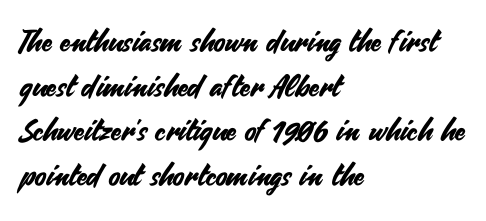
{"serif": "no", "width": "normal", "stroke_contrast": "medium", "x_height": "small", "monospaced": "no", "underline": "no", "align": "left", "line_spacing": "normal", "line_spacing_ratio": 1.49, "letter_spacing": "normal", "letter_spacing_em": 0.0, "glyph_px": 30}
